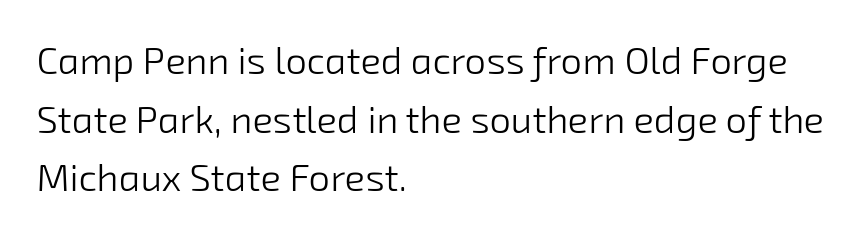
The image shows 38 px light sans-serif type; set left-aligned, normal line spacing (1.54x), normal letter spacing, not underlined; low stroke contrast and a medium x-height.
